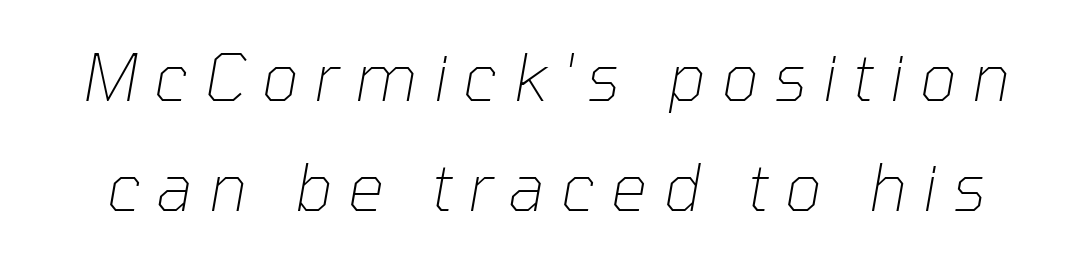
{"italic": "yes", "lean": "right", "slant_degrees": 10, "bold": "no", "weight": "thin", "width": "normal", "stroke_contrast": "low", "x_height": "medium", "monospaced": "no", "underline": "no", "line_spacing_ratio": 1.72, "letter_spacing": "wide", "letter_spacing_em": 0.25, "glyph_px": 64}
